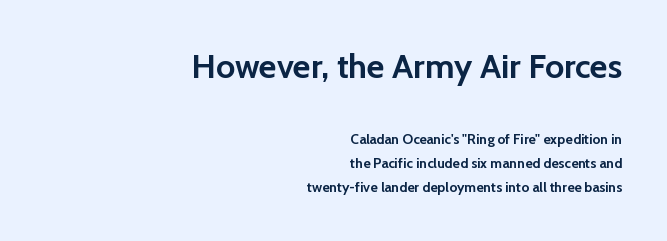
{"serif": "no", "italic": "no", "bold": "yes", "weight": "semibold", "width": "normal", "stroke_contrast": "low", "x_height": "medium", "monospaced": "no", "underline": "no", "align": "right", "line_spacing": "normal", "line_spacing_ratio": 1.7, "letter_spacing": "normal", "letter_spacing_em": 0.0, "larger_block": "first", "size_ratio": 2.43, "glyph_px": 34}
